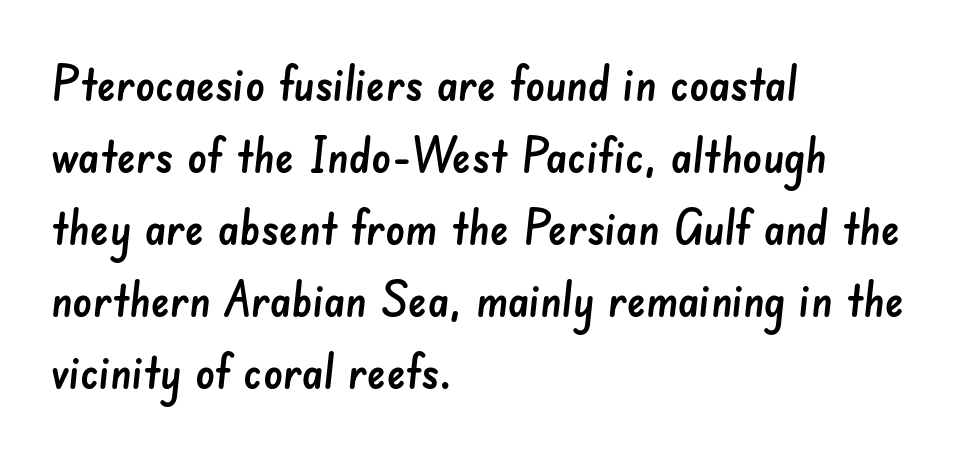
These lines are composed in type without serifs. The ragged edge is on the right, which tells us the setting is flush left. A typesetter would call this leading conventional body-copy spacing. Note the varied advance widths — an 'i' is clearly narrower than an 'm'.
